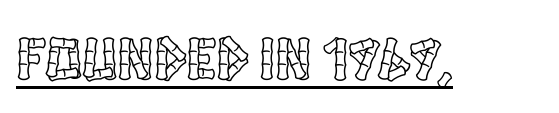
{"italic": "no", "width": "condensed", "x_height": "large", "monospaced": "no", "underline": "yes", "letter_spacing": "normal", "letter_spacing_em": 0.0, "glyph_px": 61}
